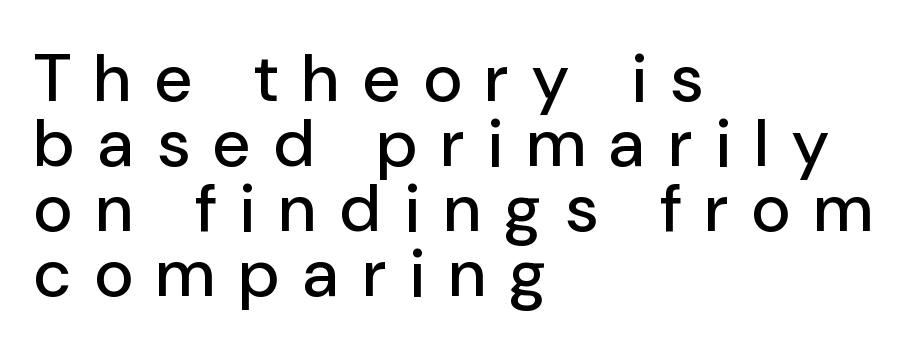
Q: Is the text italic (slanted)? A: No, it is upright.
Q: Is the typeface a serif or a sans-serif typeface? A: Sans-serif.
Q: Is the text underlined? A: No.
Q: How is the paragraph aligned? A: Left-aligned.
Q: Is the spacing between letters normal or unusually wide? A: Unusually wide.
Q: Is the spacing between lines tight, normal or loose? A: Tight.
Q: Width (condensed, normal, or wide)? A: Normal.
Q: Stroke contrast? A: Low.
Q: x-height? A: Medium.
Q: Monospaced? A: No.
